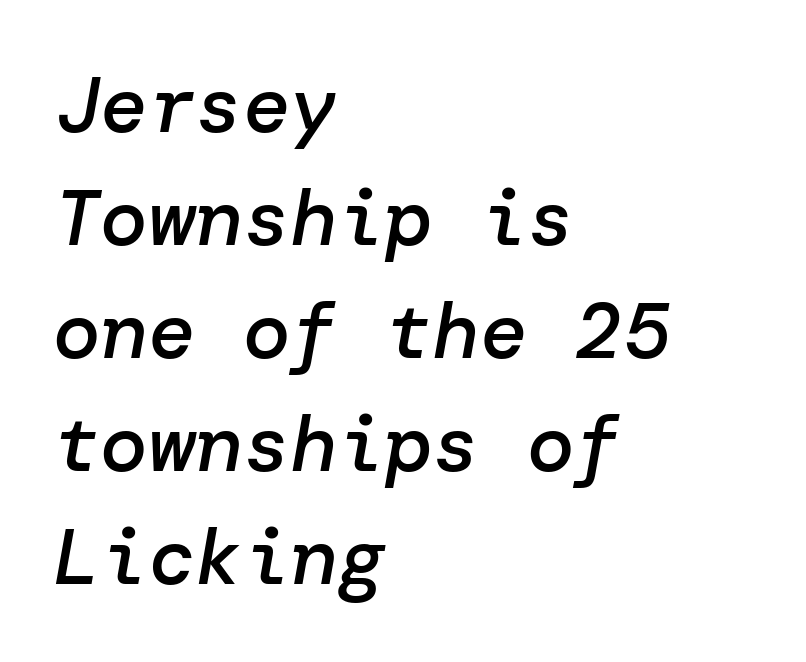
{"italic": "yes", "lean": "right", "slant_degrees": 10, "bold": "semi", "weight": "semibold", "width": "normal", "stroke_contrast": "low", "x_height": "medium", "underline": "no", "align": "left", "line_spacing": "normal", "line_spacing_ratio": 1.43, "letter_spacing": "normal", "letter_spacing_em": 0.0, "glyph_px": 79}
